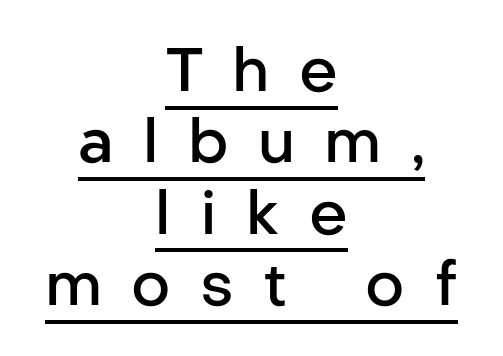
Is this a fixed-width face? No — the glyphs have proportional, varying widths. The typesetter has applied underlining to the passage shown. Posture: vertical. Look at the tracking — it's clearly loosened, letters drifting apart. Weight: semibold (demi). Nope, no serifs anywhere on these letters.
